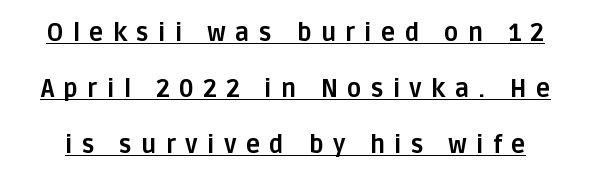
There is plenty of visible air inserted between adjacent glyphs. Leading: increased. Do the letters lean? They stand straight. Caption: bold face, heavy strokes. Each line of the rendering has a horizontal stroke beneath the glyphs.
